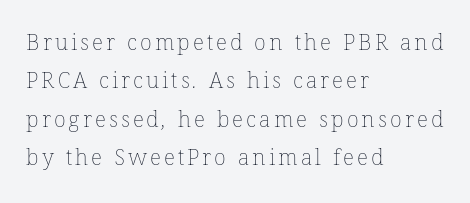
A light-to-regular cut is what we see here. These lines stack with their left ends in a neat column. Descenders hang freely into open space.
